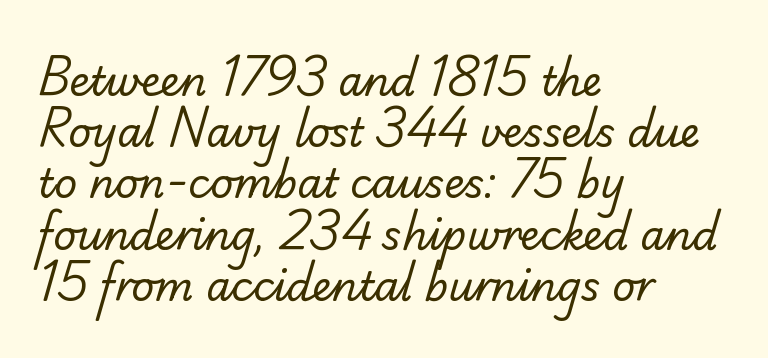
{"serif": "no", "bold": "no", "weight": "regular", "width": "normal", "stroke_contrast": "low", "x_height": "small", "monospaced": "no", "underline": "no", "align": "left", "line_spacing": "normal", "line_spacing_ratio": 1.28, "letter_spacing": "normal", "letter_spacing_em": 0.0, "glyph_px": 40}
